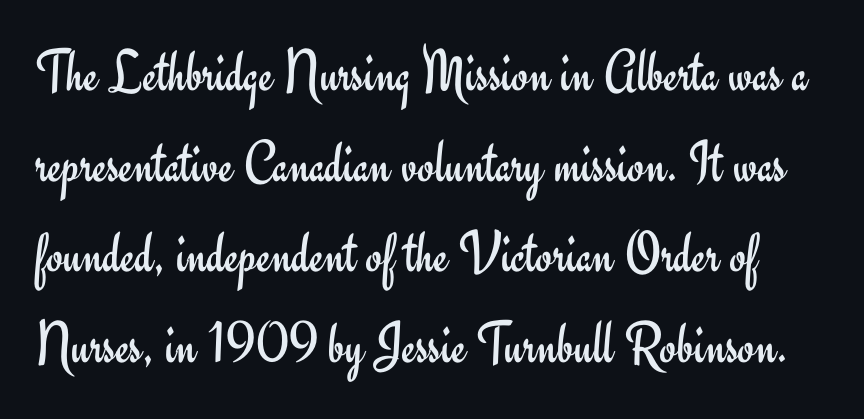
These lines are composed in type without serifs. Character widths vary here, with narrow letters taking less room than wide ones. Letters rest on an invisible, unmarked baseline. The passage shown has conventional tracking throughout.
